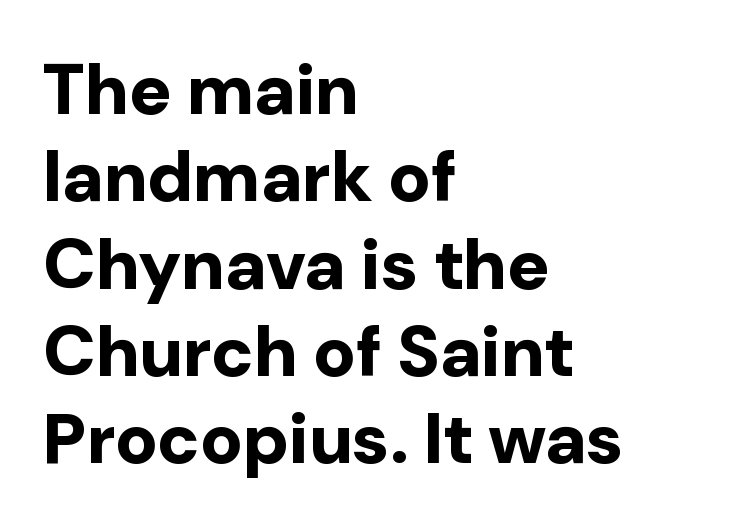
The image shows 71 px bold sans-serif type, upright; set left-aligned, line spacing 1.23x, normal letter spacing, not underlined; low stroke contrast and a medium x-height.
